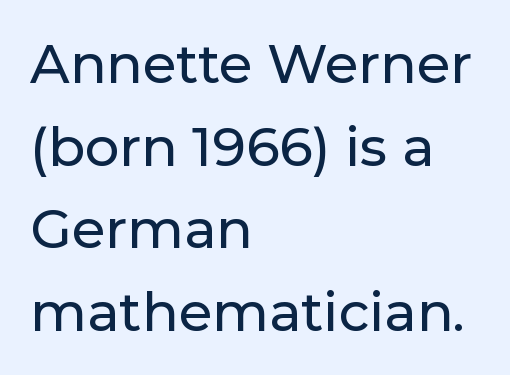
Does the lettering tilt? It doesn't — this is upright. These lines stack with their left ends in a neat column. A typesetter would call this zero additional tracking. Do the characters align in a grid? No, the font is proportional.
